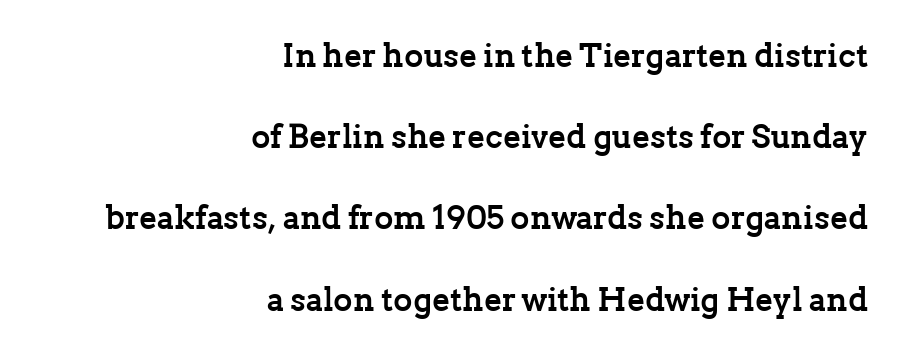
The font's upright variant was chosen for this text. This rendering features lettering with no underline. Is this a fixed-width face? No — the glyphs have proportional, varying widths. Emphasis by weight is at full strength: bold.
